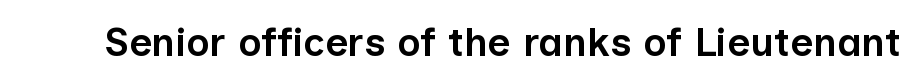
{"serif": "no", "italic": "no", "bold": "semi", "weight": "semibold", "width": "normal", "stroke_contrast": "low", "x_height": "medium", "monospaced": "no", "underline": "no", "letter_spacing": "normal", "letter_spacing_em": 0.0, "glyph_px": 40}
